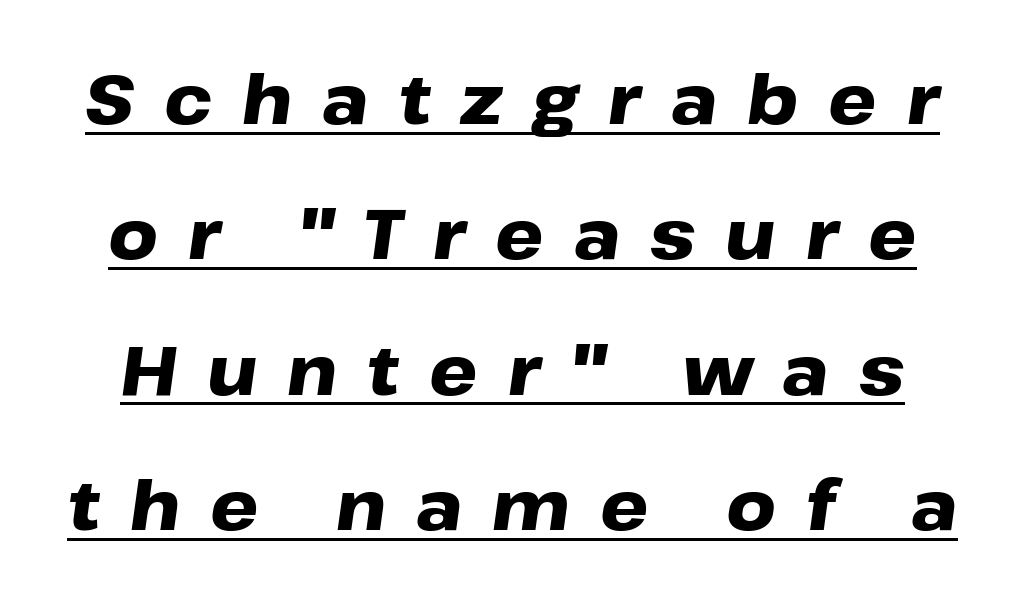
The image shows 68 px heavy, wide type, italic (leaning right); set loose line spacing (1.99x), unusually wide letter spacing (+0.44 em), underlined; low stroke contrast and a medium x-height.
